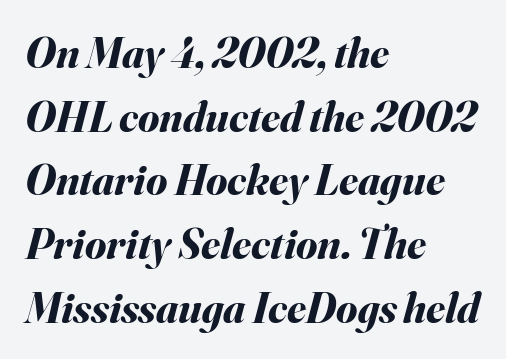
The leading is moderate, giving the passage an even texture. You could not count columns in this text — the font is proportionally spaced. The glyphs are unaccompanied by any horizontal stroke below them. An italicized treatment has been applied to the whole sample. The paragraph has a hard left edge and a soft right edge.
